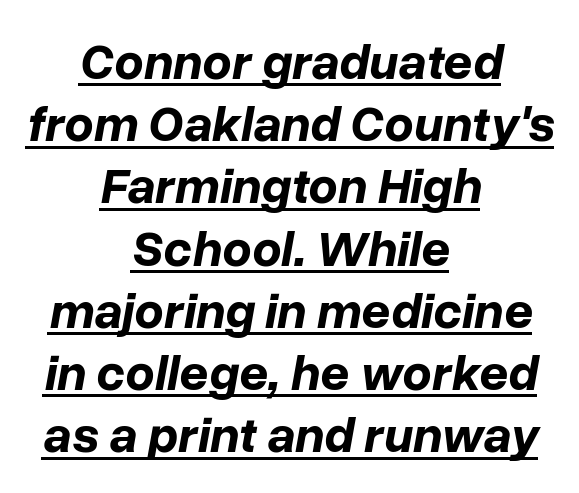
{"italic": "yes", "lean": "right", "slant_degrees": 10, "bold": "yes", "weight": "bold", "width": "normal", "stroke_contrast": "low", "x_height": "medium", "monospaced": "no", "underline": "yes", "align": "center", "line_spacing_ratio": 1.22, "letter_spacing": "normal", "letter_spacing_em": 0.0, "glyph_px": 51}
